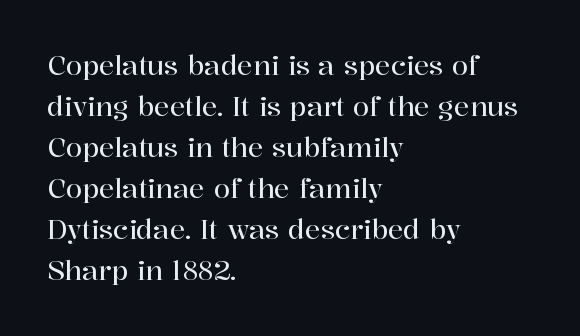
Q: Is the text italic (slanted)? A: No, it is upright.
Q: Is the text underlined? A: No.
Q: How is the paragraph aligned? A: Left-aligned.
Q: Is the spacing between letters normal or unusually wide? A: Normal.
Q: Is the spacing between lines tight, normal or loose? A: Normal.
